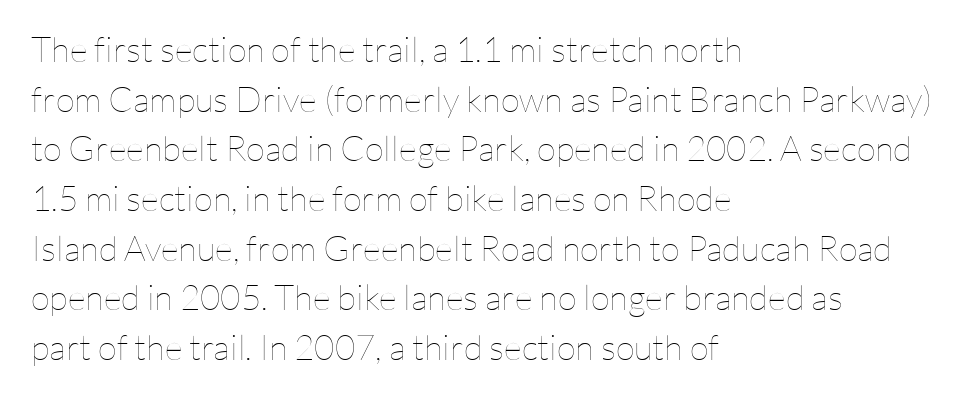
{"italic": "no", "bold": "no", "weight": "thin", "width": "normal", "stroke_contrast": "low", "x_height": "medium", "monospaced": "no", "underline": "no", "align": "left", "line_spacing": "normal", "line_spacing_ratio": 1.42, "letter_spacing": "normal", "letter_spacing_em": 0.0, "glyph_px": 35}
